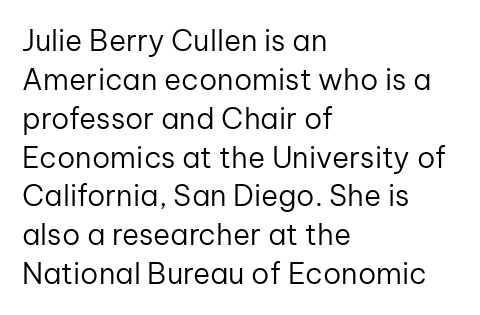
Q: Is the text bold? A: No.
Q: Is the text italic (slanted)? A: No, it is upright.
Q: Is the typeface a serif or a sans-serif typeface? A: Sans-serif.
Q: Is the text underlined? A: No.
Q: How is the paragraph aligned? A: Left-aligned.
Q: Is the spacing between letters normal or unusually wide? A: Normal.
Q: Is the spacing between lines tight, normal or loose? A: Normal.
Q: Width (condensed, normal, or wide)? A: Normal.
Q: Stroke contrast? A: Low.
Q: x-height? A: Medium.
Q: Monospaced? A: No.
